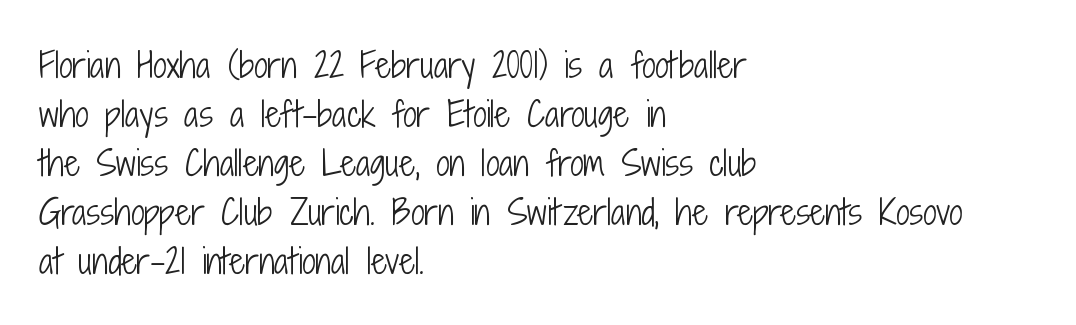
The image shows 34 px light, condensed sans-serif type, upright; set left-aligned, normal line spacing (1.44x), normal letter spacing, not underlined; low stroke contrast and a medium x-height.
